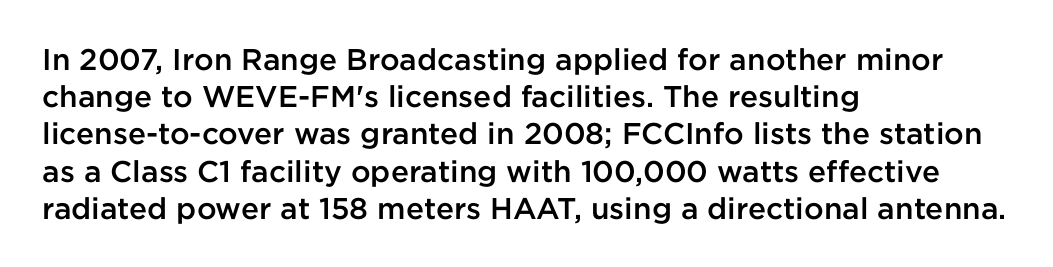
Letterform terminals end flat and unadorned throughout the passage. Line beginnings align vertically; line endings do not. Proportional: the letters do not fall into vertical columns. The specimen omits any rule beneath the text block's lines. These lines keep a tight, regular rhythm from letter to letter.
